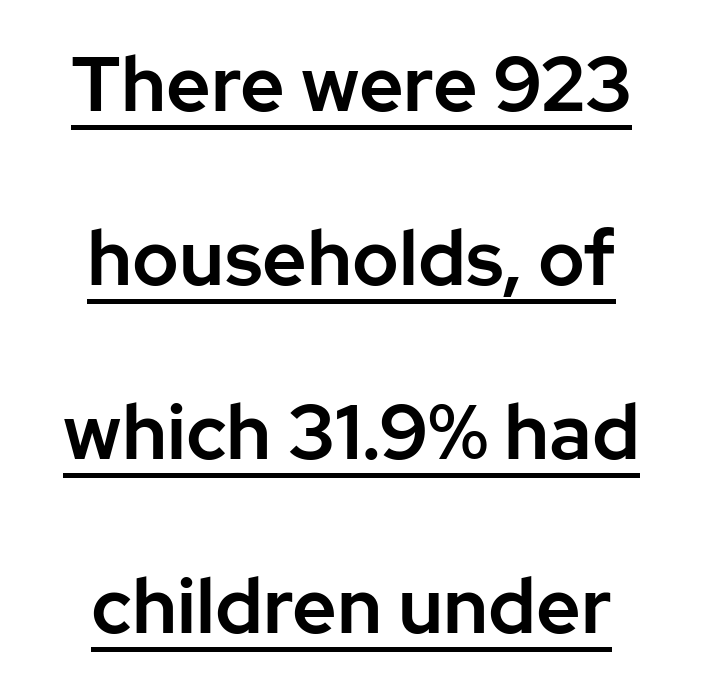
Q: Is the text italic (slanted)? A: No, it is upright.
Q: Is the typeface a serif or a sans-serif typeface? A: Sans-serif.
Q: Is the text underlined? A: Yes.
Q: How is the paragraph aligned? A: Centered.
Q: Is the spacing between letters normal or unusually wide? A: Normal.
Q: Is the spacing between lines tight, normal or loose? A: Loose.
Q: Width (condensed, normal, or wide)? A: Normal.
Q: Stroke contrast? A: Low.
Q: x-height? A: Medium.
Q: Monospaced? A: No.
